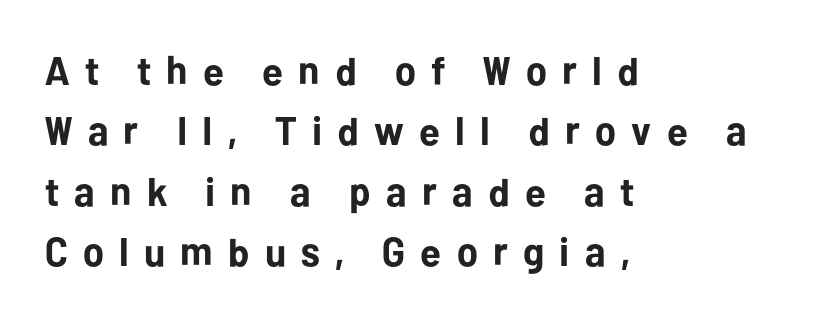
{"serif": "no", "italic": "no", "bold": "yes", "weight": "bold", "width": "normal", "stroke_contrast": "low", "x_height": "medium", "monospaced": "no", "underline": "no", "align": "left", "line_spacing": "normal", "line_spacing_ratio": 1.51, "letter_spacing": "wide", "letter_spacing_em": 0.38, "glyph_px": 40}
